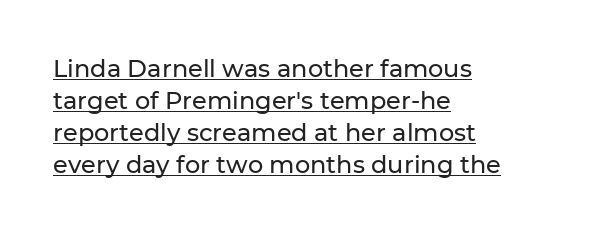
The string is rendered with underlining switched on. The rag falls on the right side of this text block. Characters remain perfectly vertical along every line. Summary of vertical rhythm: regular, with standard interline spacing.
